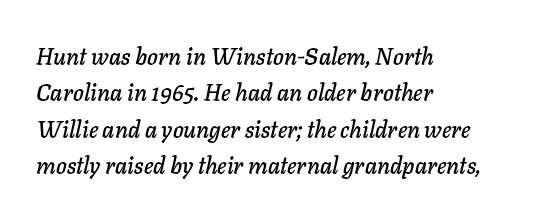
The whole block is typeset with a tilt. Quick note: interline space is typical. The glyphs are unaccompanied by any horizontal stroke below them. Compared with typical body copy, the letter spacing here is the same.
